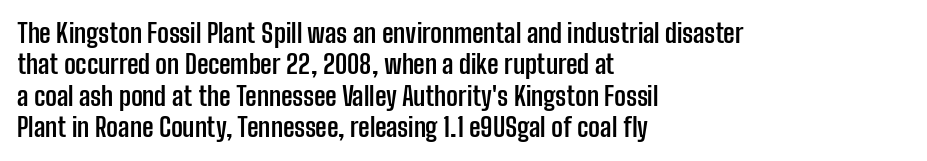
Q: Is the text bold? A: Yes.
Q: Is the text italic (slanted)? A: No, it is upright.
Q: Is the text underlined? A: No.
Q: How is the paragraph aligned? A: Left-aligned.
Q: Is the spacing between letters normal or unusually wide? A: Normal.
